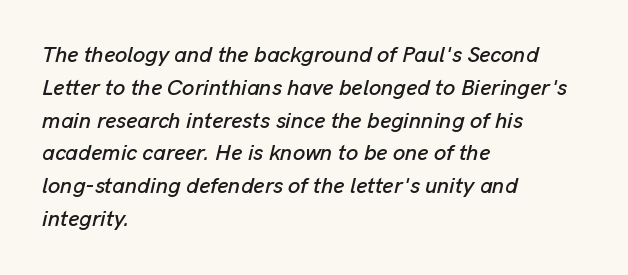
{"italic": "yes", "lean": "right", "slant_degrees": 13, "underline": "no", "align": "left", "line_spacing": "normal", "line_spacing_ratio": 1.49, "letter_spacing": "normal", "letter_spacing_em": 0.0, "glyph_px": 22}
